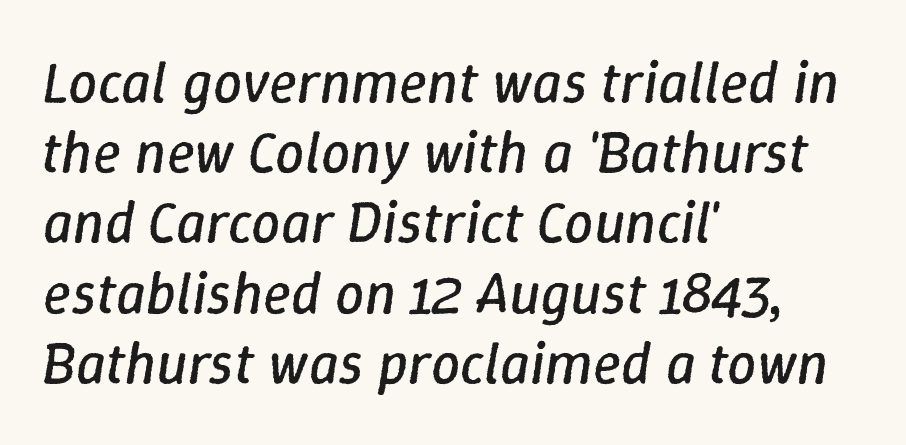
Descenders hang freely into open space. Is the letter spacing exaggerated? No — it looks like the ordinary default. Does the copy run flush right? No — it runs flush left. Is this a fixed-width face? No — the glyphs have proportional, varying widths. This reads as an unemphasized weight, regular at the heaviest. Rendered with sloped, italic letterforms.
